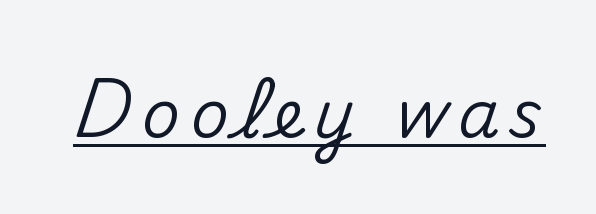
The glyphs are accompanied by a horizontal stroke just below them. Nope, no serifs anywhere on these letters. Spacing verdict: proportional, widths tailored to each character.
